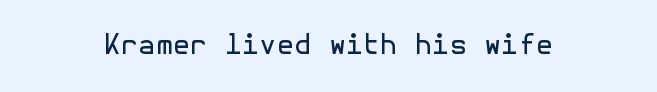
These lines are composed in type without serifs. Is this a heavy cut? Hardly; it is regular or lighter. Both edges are ragged and mirror each other, which tells us the setting is centered. The letters stand upright; this is a roman face. The glyphs are unaccompanied by any horizontal stroke below them. This sample uses plain, unmodified letter spacing.
